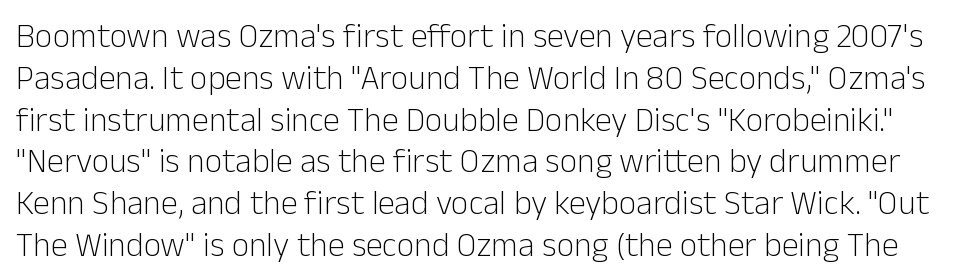
The image shows 34 px light sans-serif type, upright; set line spacing 1.23x, normal letter spacing, not underlined; low stroke contrast and a medium x-height.
